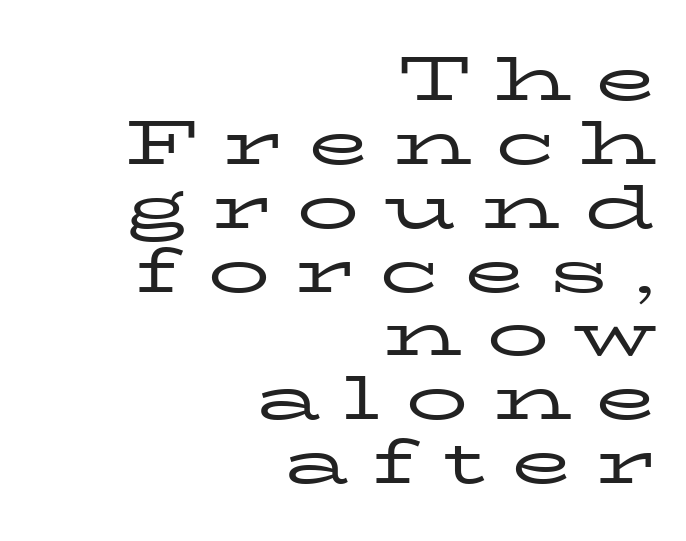
{"serif": "yes", "italic": "no", "bold": "no", "weight": "regular", "width": "wide", "stroke_contrast": "low", "x_height": "medium", "monospaced": "no", "underline": "no", "align": "right", "line_spacing": "tight", "line_spacing_ratio": 1.03, "letter_spacing": "wide", "letter_spacing_em": 0.39, "glyph_px": 62}
